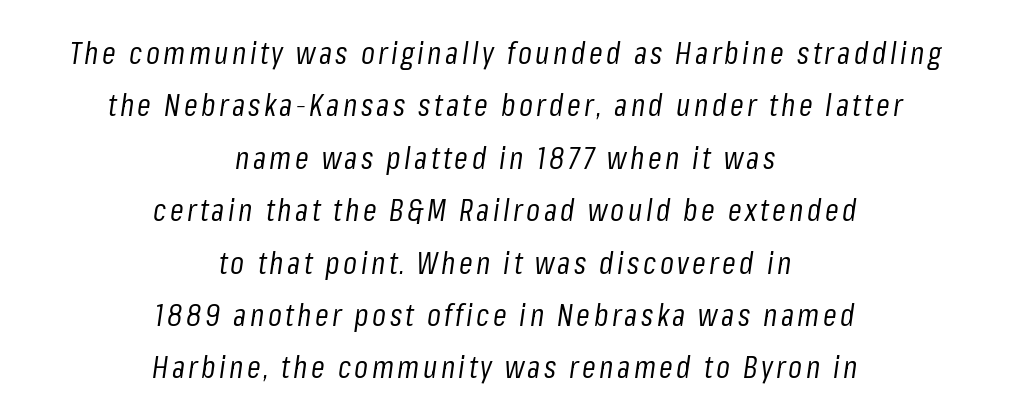
The image shows 31 px regular-weight, condensed type, italic (leaning right); set centered, normal line spacing (1.69x), not underlined; low stroke contrast and a medium x-height.
